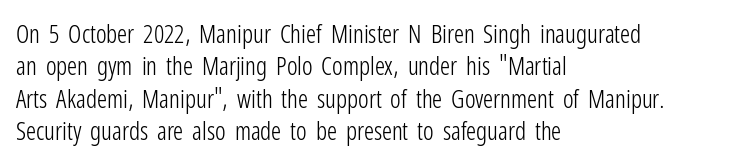
The words here are not underlined. Whoever set this chose a conventional vertical rhythm. Honestly, the letter spacing is just normal — you wouldn't notice it. Tall strokes in this sample are plumb rather than angled. Compared with a centered layout, this one pins lines to the left instead. The weight tops out at a normal text grade.
